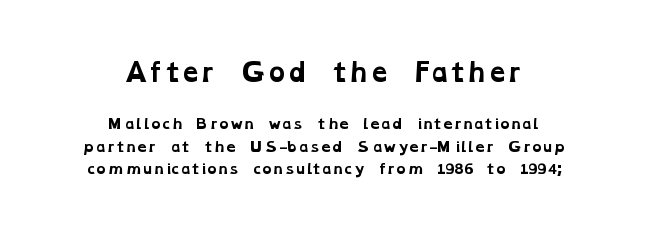
{"bold": "yes", "underline": "no", "align": "center", "line_spacing": "normal", "line_spacing_ratio": 1.63, "letter_spacing": "normal", "letter_spacing_em": 0.0, "larger_block": "first", "size_ratio": 1.79, "glyph_px": 25}
